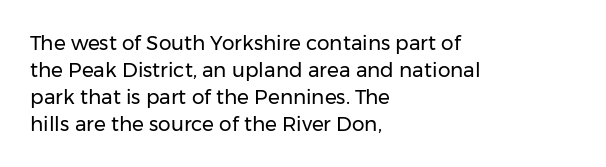
This sample uses an upright cut, with every glyph sitting square on the baseline. Reading down the column, the eye jumps a familiar distance to each next line. The horizontal fit of the characters is conventional and even. This is not heavy type; no bold has been used.
